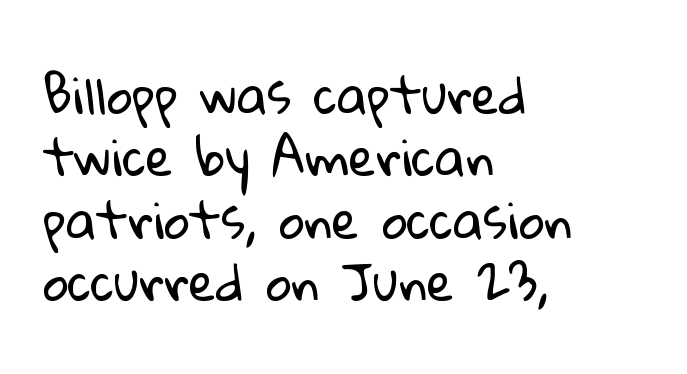
{"serif": "no", "bold": "no", "weight": "regular", "width": "normal", "stroke_contrast": "low", "x_height": "medium", "monospaced": "no", "underline": "no", "align": "left", "line_spacing": "normal", "line_spacing_ratio": 1.25, "letter_spacing": "normal", "letter_spacing_em": 0.0, "glyph_px": 50}
